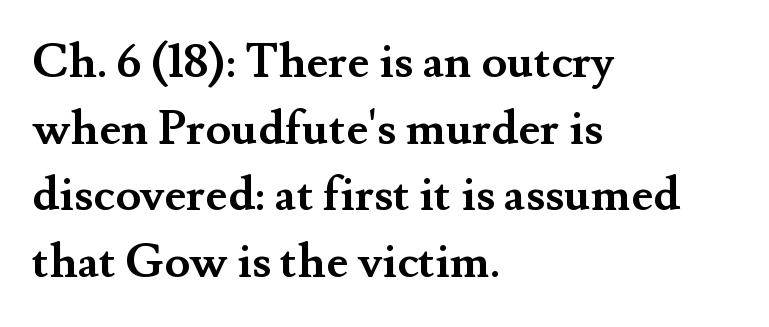
The image shows 47 px semibold serif type, upright; set left-aligned, normal line spacing (1.42x), normal letter spacing, not underlined; medium stroke contrast and a small x-height.
